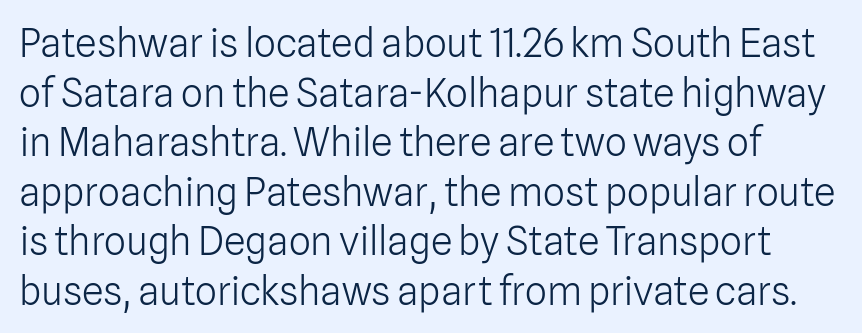
The rendering shows plain stroke endings on the letterforms — a sans-serif design. A quiet, ordinary-to-light weight characterises the typeface. The line texture is even and compact thanks to regular tracking. A typesetter would mark this as roman, not italic. Leading matches the norm, producing a regular column.
